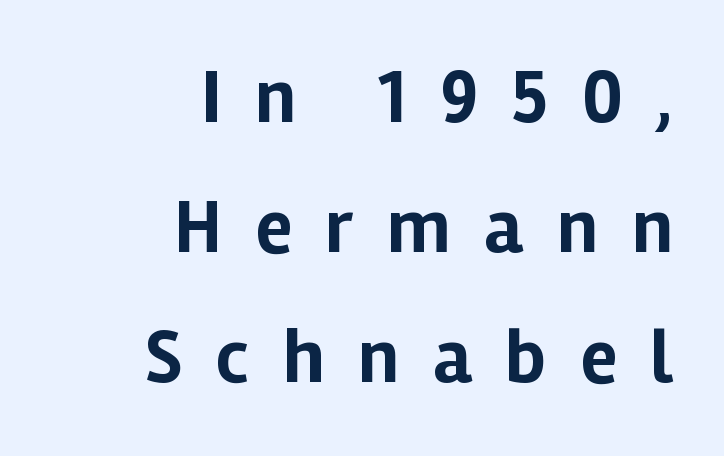
Q: Is the text bold? A: Yes.
Q: Is the text italic (slanted)? A: No, it is upright.
Q: Is the typeface a serif or a sans-serif typeface? A: Sans-serif.
Q: Is the text underlined? A: No.
Q: How is the paragraph aligned? A: Right-aligned.
Q: Is the spacing between letters normal or unusually wide? A: Unusually wide.
Q: Width (condensed, normal, or wide)? A: Normal.
Q: Stroke contrast? A: Low.
Q: x-height? A: Medium.
Q: Monospaced? A: No.
